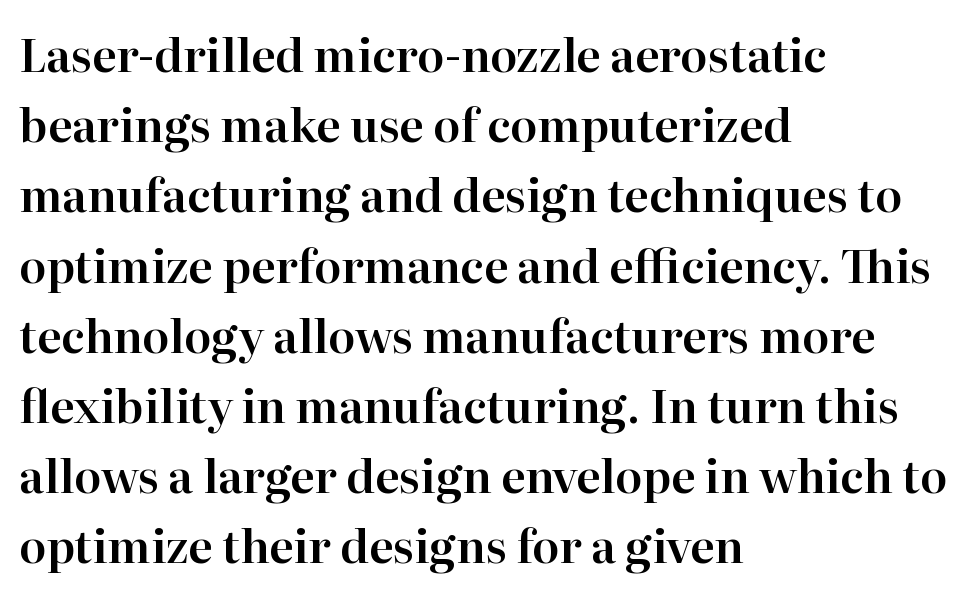
Q: Is the text italic (slanted)? A: No, it is upright.
Q: Is the typeface a serif or a sans-serif typeface? A: Serif.
Q: Is the text underlined? A: No.
Q: How is the paragraph aligned? A: Left-aligned.
Q: Is the spacing between letters normal or unusually wide? A: Normal.
Q: Is the spacing between lines tight, normal or loose? A: Normal.
Q: Width (condensed, normal, or wide)? A: Normal.
Q: Stroke contrast? A: High.
Q: x-height? A: Medium.
Q: Monospaced? A: No.
